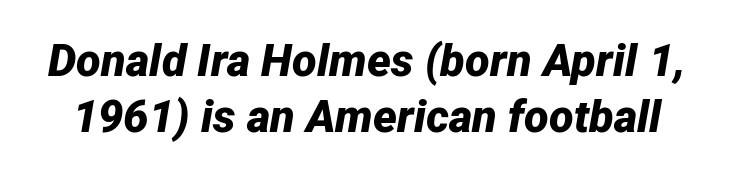
Slanted lettering throughout. Lines of text with bare space underneath. The passage shown has conventional tracking throughout. Heavy-handed strokes throughout: this text is bold.
